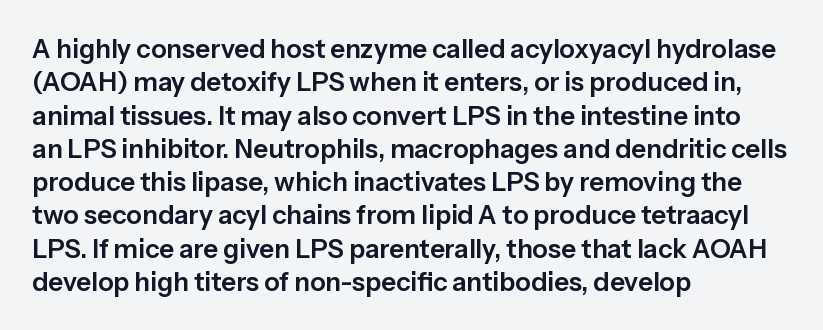
Q: Is the text italic (slanted)? A: No, it is upright.
Q: Is the text underlined? A: No.
Q: How is the paragraph aligned? A: Left-aligned.
Q: Is the spacing between letters normal or unusually wide? A: Normal.
Q: Is the spacing between lines tight, normal or loose? A: Normal.
